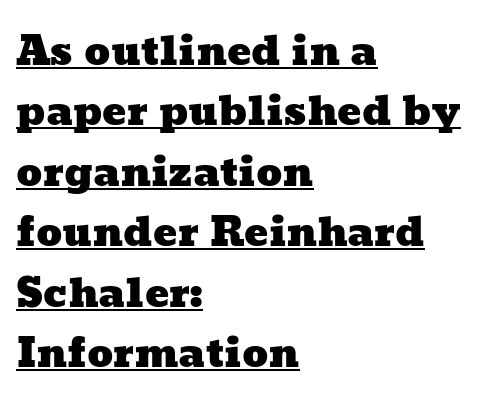
The image shows 40 px wide type; set left-aligned, normal line spacing (1.51x), normal letter spacing, underlined; low stroke contrast and a medium x-height.
